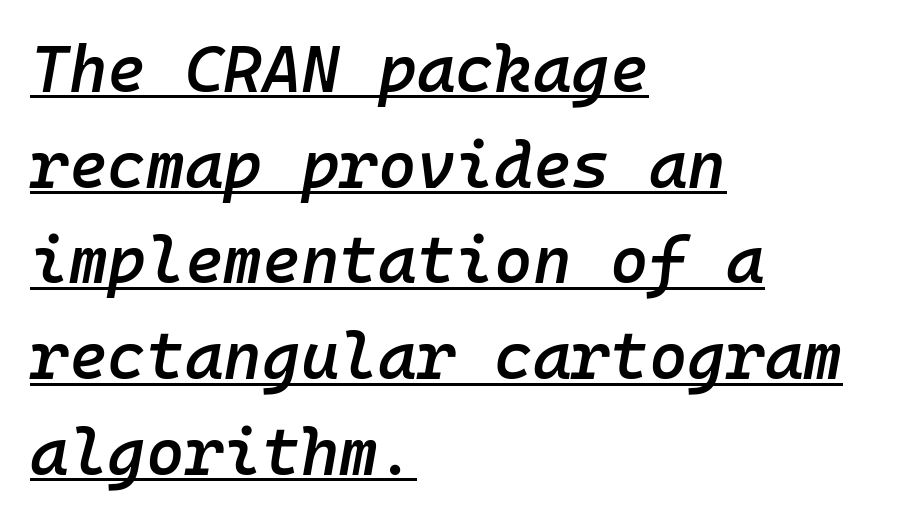
Q: Is the text bold? A: Semi-bold.
Q: Is the text italic (slanted)? A: Yes, it leans right by about 10 degrees.
Q: Is the text underlined? A: Yes.
Q: How is the paragraph aligned? A: Left-aligned.
Q: Is the spacing between letters normal or unusually wide? A: Normal.
Q: Is the spacing between lines tight, normal or loose? A: Normal.
Q: Width (condensed, normal, or wide)? A: Normal.
Q: Stroke contrast? A: Low.
Q: x-height? A: Medium.
Q: Monospaced? A: Yes.
